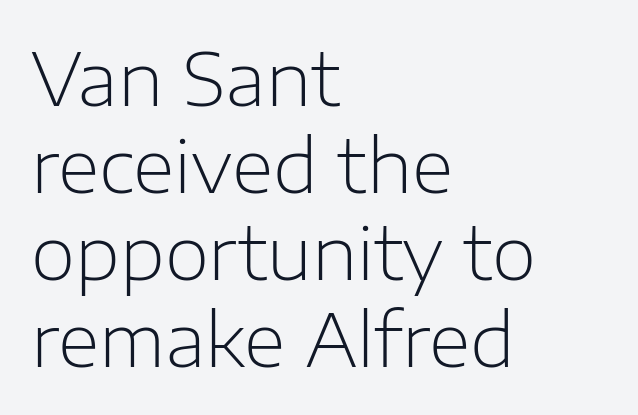
The image shows 72 px light sans-serif type, upright; set left-aligned, line spacing 1.21x, normal letter spacing, not underlined; low stroke contrast and a medium x-height.
